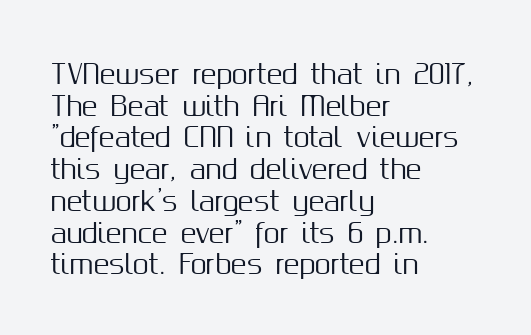
Q: Is the text italic (slanted)? A: No, it is upright.
Q: Is the text underlined? A: No.
Q: How is the paragraph aligned? A: Left-aligned.
Q: Is the spacing between letters normal or unusually wide? A: Normal.
